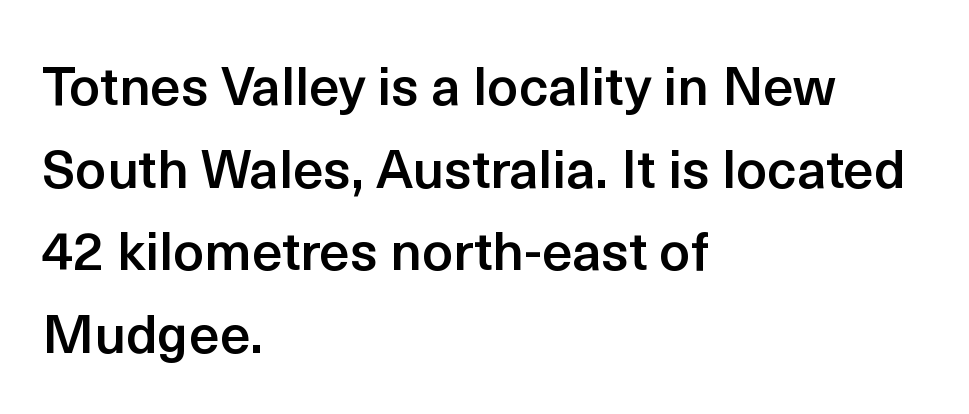
Underline: absent. The tracking reads as untouched default to a designer's eye. Classification — sans serif. Vertical strokes here are truly vertical.
